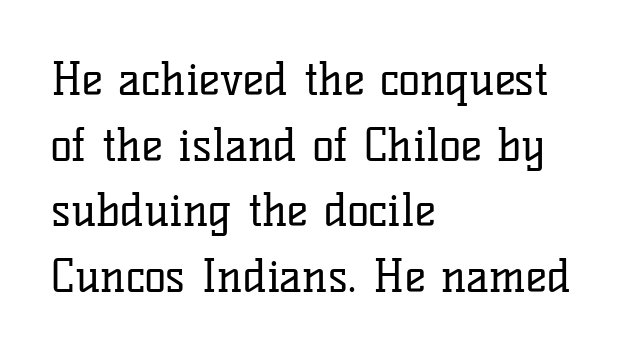
Q: Is the text bold? A: No.
Q: Is the text italic (slanted)? A: No, it is upright.
Q: Is the typeface a serif or a sans-serif typeface? A: Serif.
Q: Is the text underlined? A: No.
Q: How is the paragraph aligned? A: Left-aligned.
Q: Is the spacing between letters normal or unusually wide? A: Normal.
Q: Is the spacing between lines tight, normal or loose? A: Normal.
Q: Width (condensed, normal, or wide)? A: Normal.
Q: Stroke contrast? A: Low.
Q: x-height? A: Medium.
Q: Monospaced? A: No.
